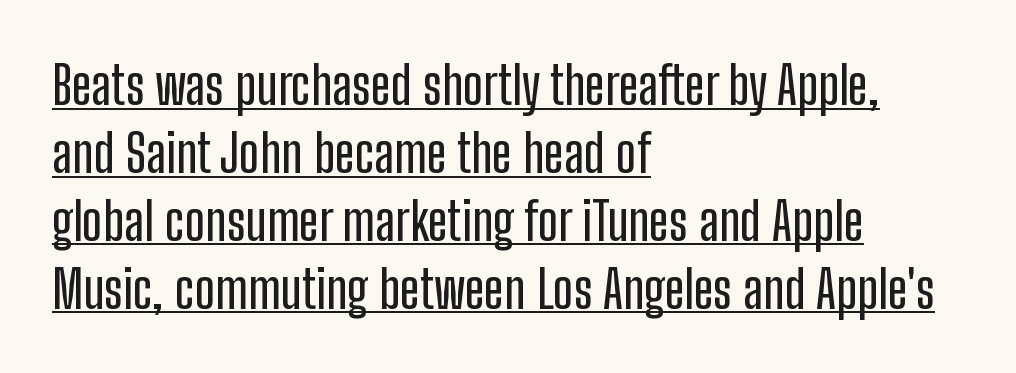
{"serif": "no", "italic": "no", "width": "condensed", "stroke_contrast": "low", "x_height": "medium", "monospaced": "no", "underline": "yes", "align": "left", "line_spacing": "normal", "line_spacing_ratio": 1.28, "letter_spacing": "normal", "letter_spacing_em": 0.0, "glyph_px": 53}
